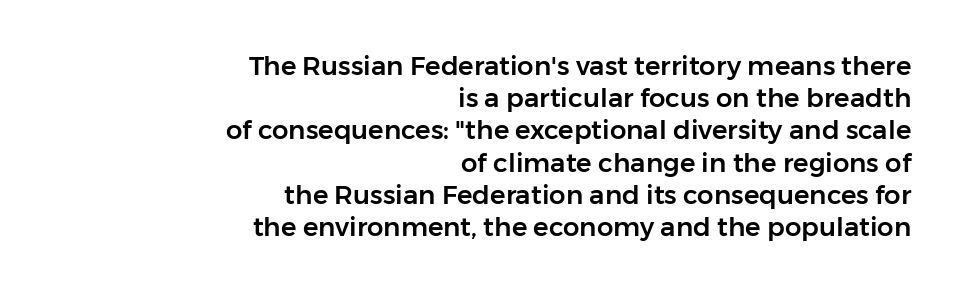
Casual observation: everything's shoved over to the right. Lines of text with bare space underneath. Here the glyphs are tracked normally, forming tight word shapes. The letters stand upright; this is a roman face.
